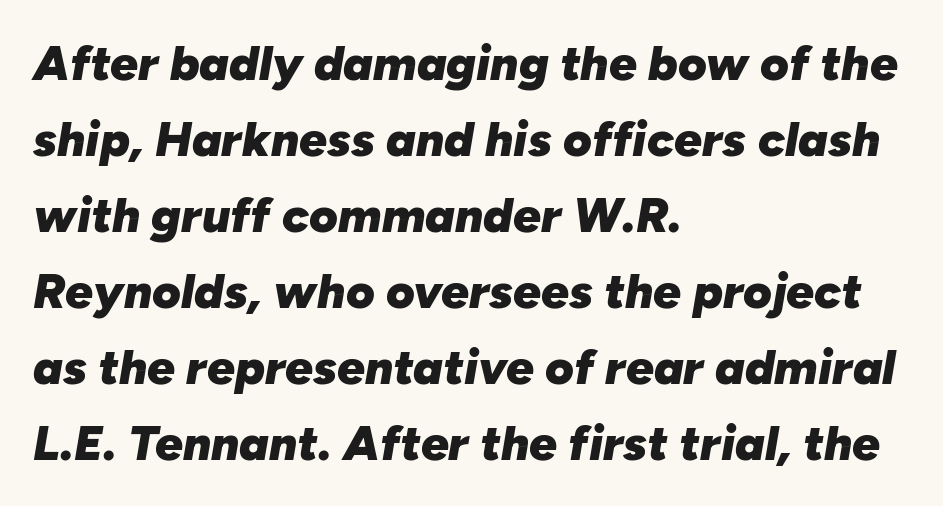
{"italic": "yes", "lean": "right", "slant_degrees": 10, "bold": "yes", "weight": "heavy", "width": "normal", "stroke_contrast": "low", "x_height": "medium", "monospaced": "no", "underline": "no", "align": "left", "line_spacing": "normal", "line_spacing_ratio": 1.55, "letter_spacing": "normal", "letter_spacing_em": 0.0, "glyph_px": 49}
